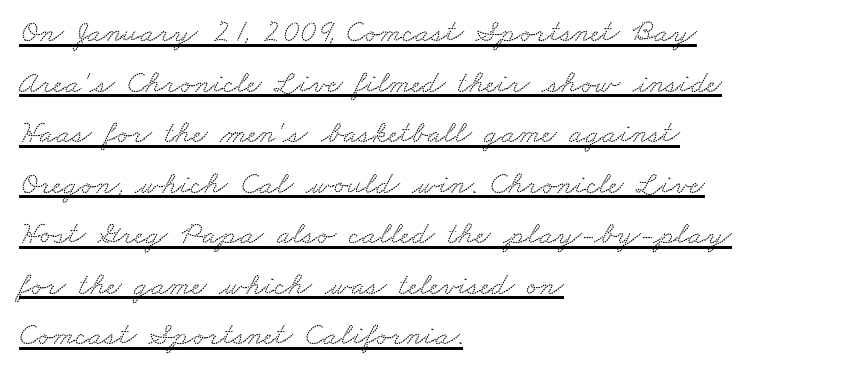
Q: Is the typeface a serif or a sans-serif typeface? A: Serif.
Q: Is the text underlined? A: Yes.
Q: How is the paragraph aligned? A: Left-aligned.
Q: Is the spacing between letters normal or unusually wide? A: Normal.
Q: Is the spacing between lines tight, normal or loose? A: Normal.
Q: Width (condensed, normal, or wide)? A: Wide.
Q: Stroke contrast? A: Low.
Q: x-height? A: Small.
Q: Monospaced? A: No.
